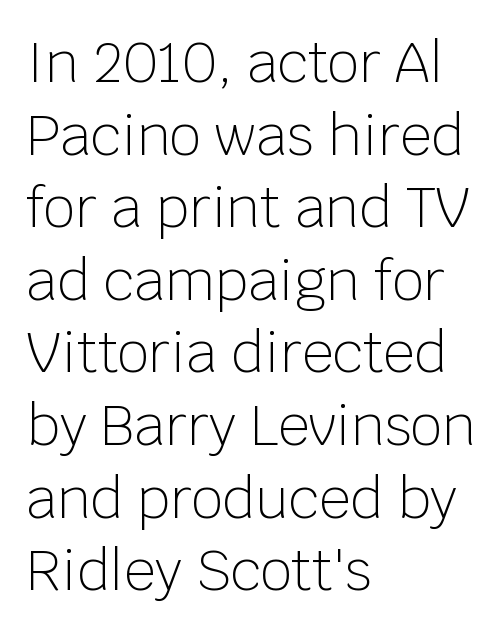
Q: Is the text bold? A: No.
Q: Is the text italic (slanted)? A: No, it is upright.
Q: Is the typeface a serif or a sans-serif typeface? A: Sans-serif.
Q: Is the text underlined? A: No.
Q: How is the paragraph aligned? A: Left-aligned.
Q: Is the spacing between letters normal or unusually wide? A: Normal.
Q: Is the spacing between lines tight, normal or loose? A: Normal.
Q: Width (condensed, normal, or wide)? A: Normal.
Q: Stroke contrast? A: Low.
Q: x-height? A: Large.
Q: Monospaced? A: No.
